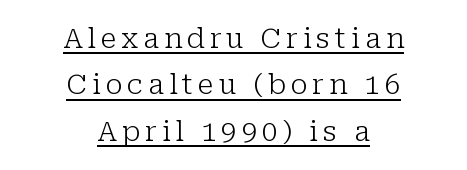
Examine the stroke ends and you'll spot serifs. How would I describe the line gaps? Plain and ordinary. The face used here appears with an underline applied. These glyphs show unthickened strokes, regular width or finer. Neither beginnings nor endings align; midpoints do. Character widths vary here, with narrow letters taking less room than wide ones.
